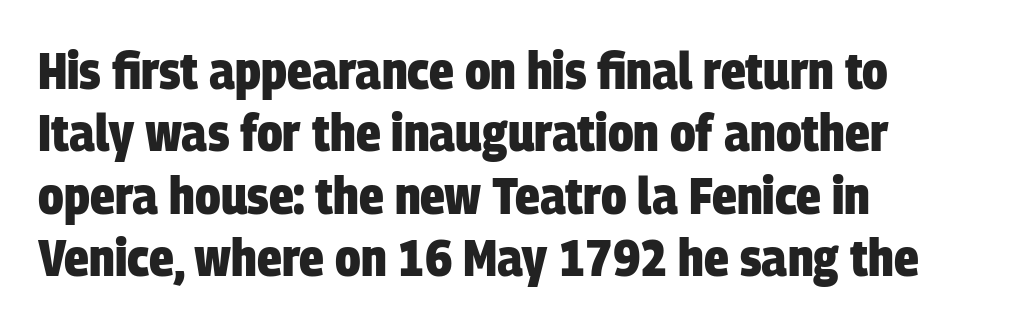
Q: Is the text bold? A: Yes.
Q: Is the typeface a serif or a sans-serif typeface? A: Sans-serif.
Q: Is the text underlined? A: No.
Q: How is the paragraph aligned? A: Left-aligned.
Q: Is the spacing between letters normal or unusually wide? A: Normal.
Q: Width (condensed, normal, or wide)? A: Condensed.
Q: Stroke contrast? A: Low.
Q: x-height? A: Large.
Q: Monospaced? A: No.
